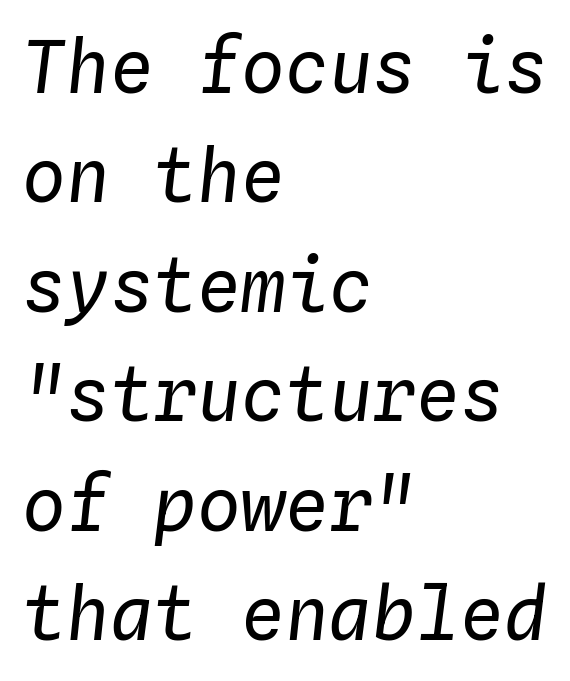
{"italic": "yes", "lean": "right", "slant_degrees": 4, "bold": "no", "weight": "regular", "width": "normal", "stroke_contrast": "low", "x_height": "medium", "monospaced": "yes", "underline": "no", "align": "left", "line_spacing": "normal", "line_spacing_ratio": 1.5, "letter_spacing": "normal", "letter_spacing_em": 0.0, "glyph_px": 73}
